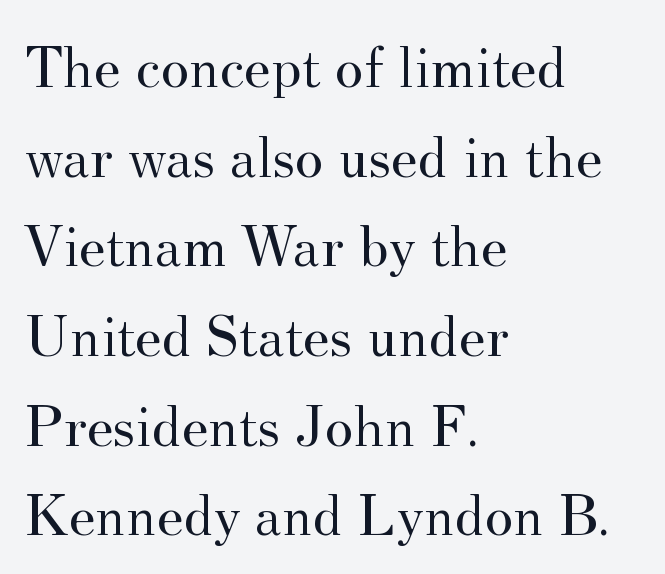
{"serif": "yes", "italic": "no", "bold": "no", "weight": "regular", "width": "normal", "stroke_contrast": "medium", "x_height": "small", "monospaced": "no", "underline": "no", "align": "left", "line_spacing": "normal", "line_spacing_ratio": 1.47, "letter_spacing": "normal", "letter_spacing_em": 0.0, "glyph_px": 61}
